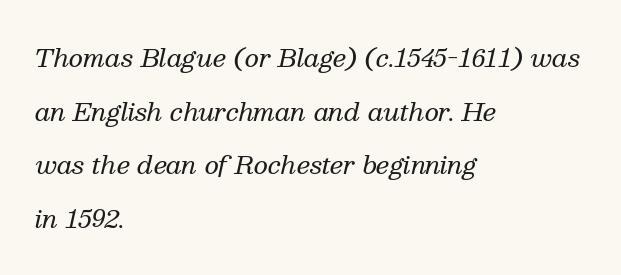
Q: Is the text bold? A: No.
Q: Is the text italic (slanted)? A: Yes, it leans right by about 13 degrees.
Q: Is the text underlined? A: No.
Q: How is the paragraph aligned? A: Left-aligned.
Q: Is the spacing between letters normal or unusually wide? A: Normal.
Q: Is the spacing between lines tight, normal or loose? A: Loose.
